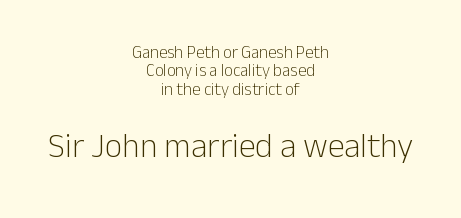
The image shows 34 px light sans-serif type, upright; set centered, tight line spacing (1.08x), normal letter spacing, not underlined; the second (bottom) block is 2.0x larger; low stroke contrast and a medium x-height.
